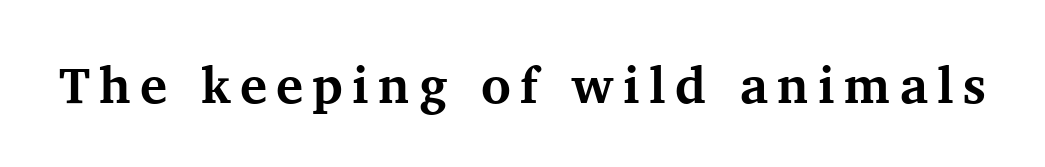
The words here are not underlined. You could not count columns in this text — the font is proportionally spaced. Posture: vertical. These lines are composed in type with serifs. Does the weight exceed regular? Yes, all the way to bold.
